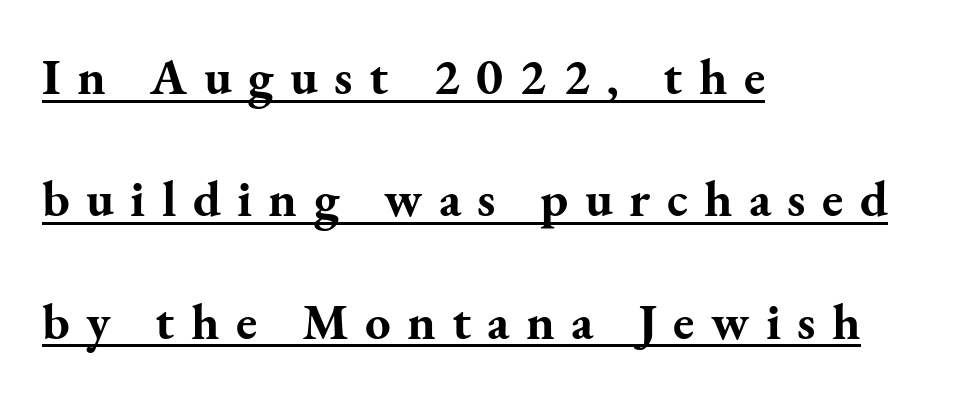
Check the space under the baseline: a stroke is drawn there. Observe the wide spacing: letters keep a clear distance from each other. Designer's note — italics off, roman on. The typesetting leans heavy: a genuine bold. The passage shown stacks its lines with a broad gap.
